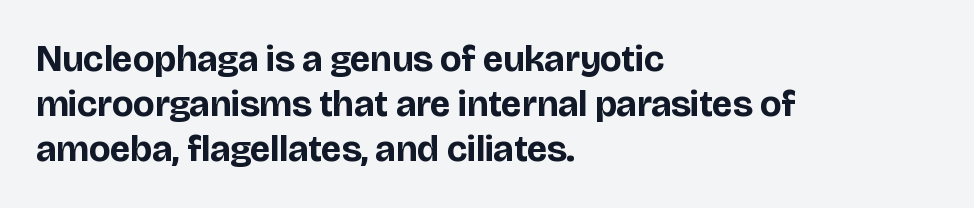
The image shows 37 px bold sans-serif type, upright; set left-aligned, line spacing 1.22x, normal letter spacing, not underlined; low stroke contrast and a large x-height.
